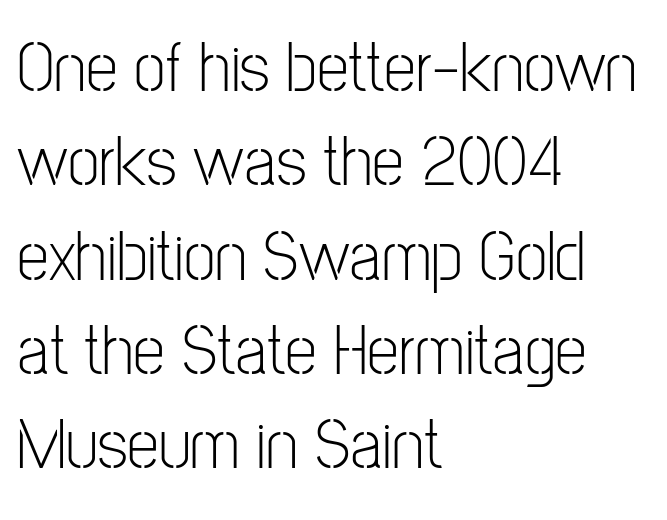
Glance below the letters and you will spot only blank space. Tall strokes in this sample are plumb rather than angled. Does extra space separate the letters? No, they use regular spacing. The designer left line spacing at the default. The glyphs in this specimen are sans serif.
